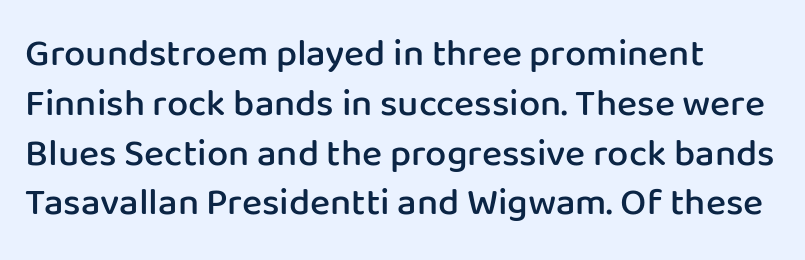
The image shows 38 px semibold sans-serif type, upright; set left-aligned, normal line spacing (1.31x), normal letter spacing, not underlined; low stroke contrast and a medium x-height.
